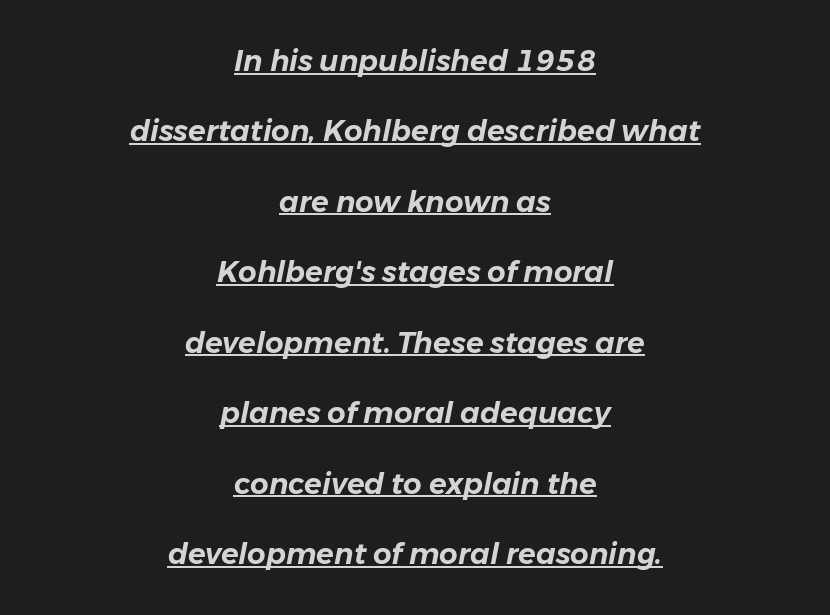
The face used here is proportionally spaced, like ordinary book or web type. In CSS terms this would be text-align: center. The rendering uses the underline text-decoration. Inter-character spacing is left at the font's built-in metrics. Quick note: interline space is abundant.
